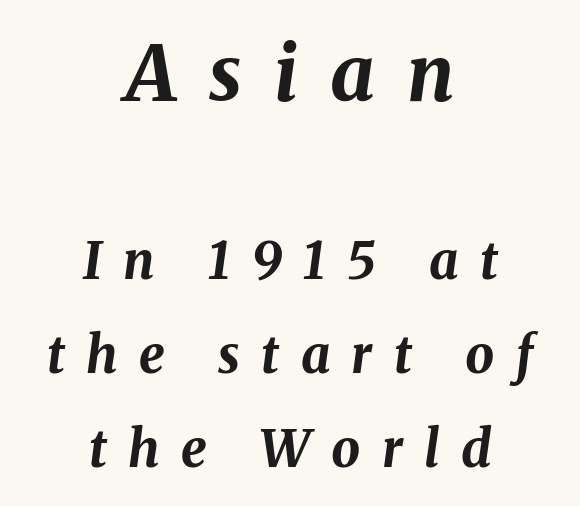
Q: Is the text bold? A: Yes.
Q: Is the text italic (slanted)? A: Yes, it leans right by about 8 degrees.
Q: Is the text underlined? A: No.
Q: How is the paragraph aligned? A: Centered.
Q: Is the spacing between letters normal or unusually wide? A: Unusually wide.
Q: Which block of text is set in a larger size, the first (top) or the second (bottom)? A: The first (top) one.
Q: Width (condensed, normal, or wide)? A: Normal.
Q: Stroke contrast? A: Medium.
Q: x-height? A: Medium.
Q: Monospaced? A: No.
